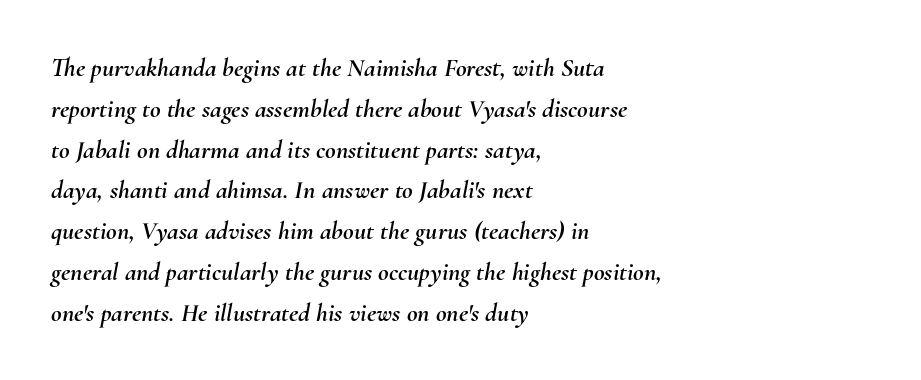
The image shows 26 px text type, italic (leaning right); set left-aligned, normal line spacing (1.57x), normal letter spacing, not underlined.
